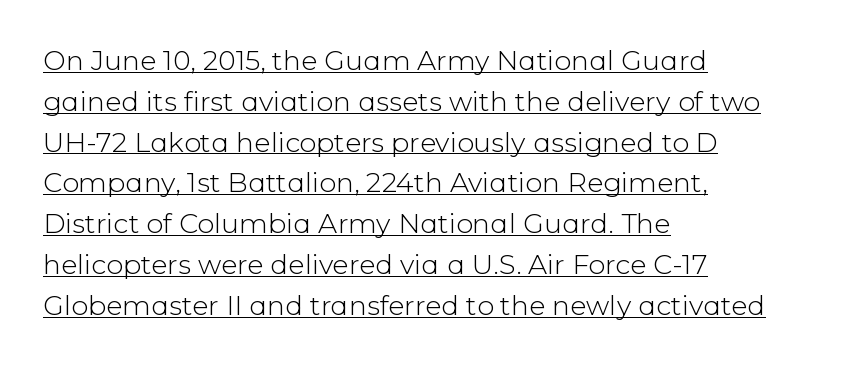
{"italic": "no", "bold": "no", "underline": "yes", "align": "left", "line_spacing": "normal", "line_spacing_ratio": 1.51, "letter_spacing": "normal", "letter_spacing_em": 0.0, "glyph_px": 27}
